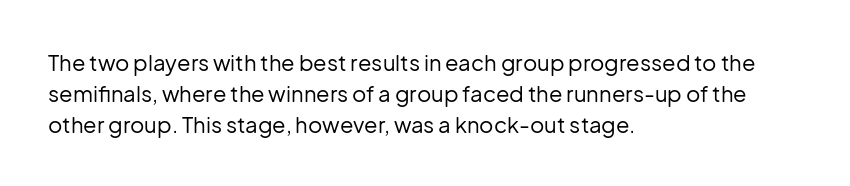
Summary of vertical rhythm: regular, with standard interline spacing. Short note: letters normally spaced. The font's upright variant was chosen for this text. Casual observation: everything's shoved over to the left.
